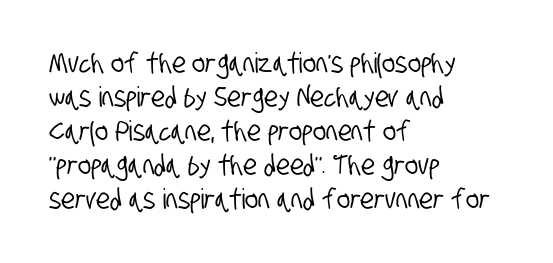
Plain, unruled lines of type. The rendering anchors every line to the left-hand side. A sans-serif font was chosen for this passage. How are the letters spaced? Ordinarily, with no added tracking. Looks like regular typesetting: each glyph gets only the width it needs.
